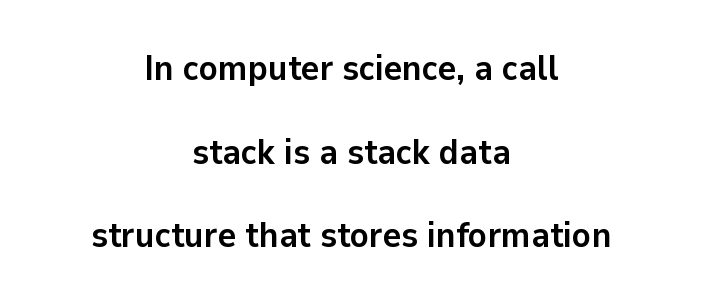
No italicization has been applied; the sample stays upright. Typesetter's note: full bold, strokes at maximum text heaviness. Compared with typical paragraphs, the rows here are farther apart. The glyphs in this specimen are sans serif.
